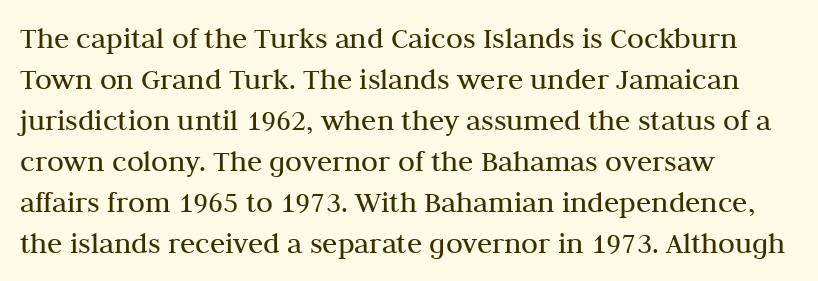
The image shows 31 px regular-weight serif type, upright; set left-aligned, normal line spacing (1.32x), normal letter spacing, not underlined; medium stroke contrast and a medium x-height.
